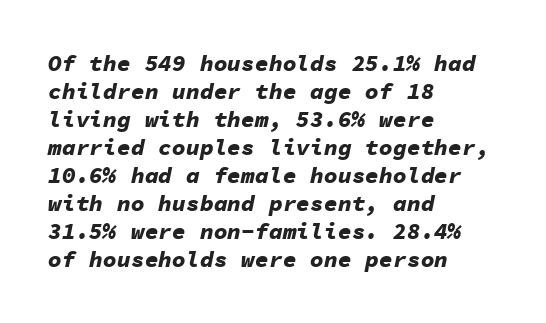
The glyphs have the mass of a bold cut. The face used here has a pronounced slope to its letters. Inter-character spacing is left at the font's built-in metrics. Teacher's note: observe the even left margin — that is flush-left alignment. Decoration check: the copy has no underline.
